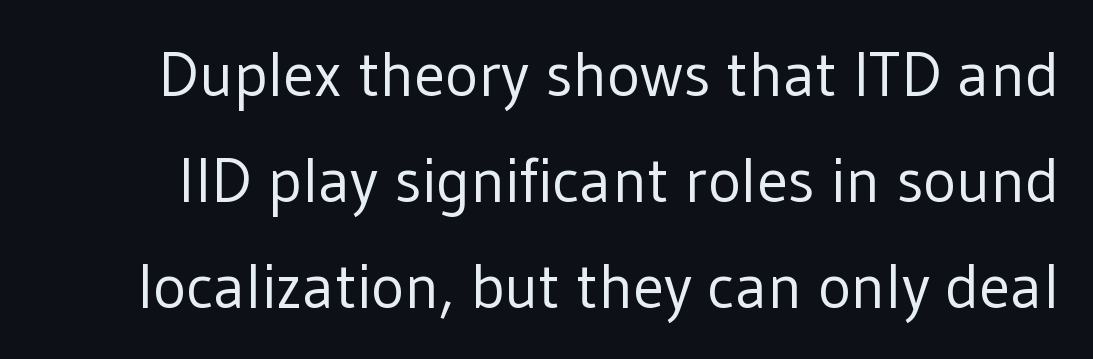
The weight tops out at a normal text grade. Rule under the text: the space is simply empty. How would I describe the line gaps? Plain and ordinary. Look at the bottom of the vertical strokes: they stop flat, with no serifs. This is the regular roman posture of the typeface. How are the letters spaced? Ordinarily, with no added tracking.
